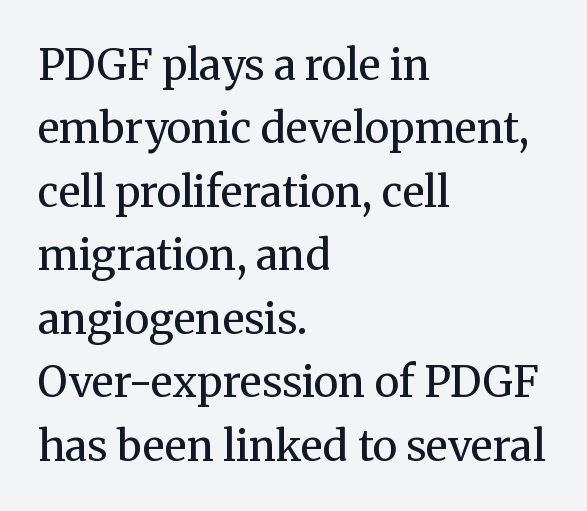
Q: Is the text bold? A: No.
Q: Is the text italic (slanted)? A: No, it is upright.
Q: Is the typeface a serif or a sans-serif typeface? A: Serif.
Q: Is the text underlined? A: No.
Q: How is the paragraph aligned? A: Left-aligned.
Q: Is the spacing between letters normal or unusually wide? A: Normal.
Q: Is the spacing between lines tight, normal or loose? A: Normal.
Q: Width (condensed, normal, or wide)? A: Normal.
Q: Stroke contrast? A: Medium.
Q: x-height? A: Medium.
Q: Monospaced? A: No.
